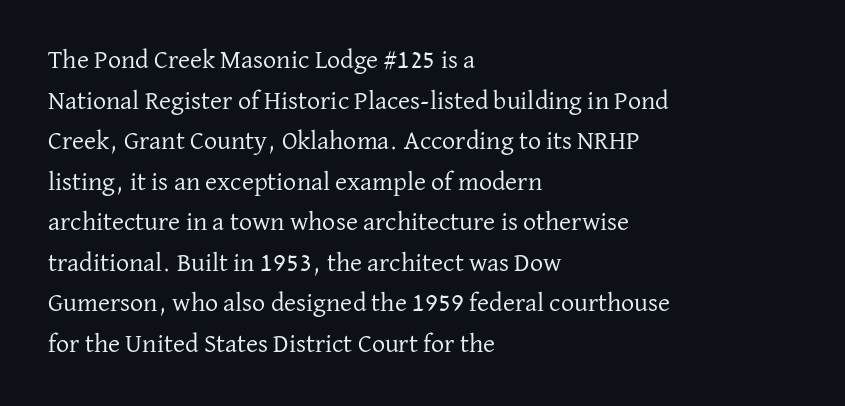
The image shows 26 px text type, upright; set left-aligned, normal line spacing (1.56x), normal letter spacing, not underlined.
